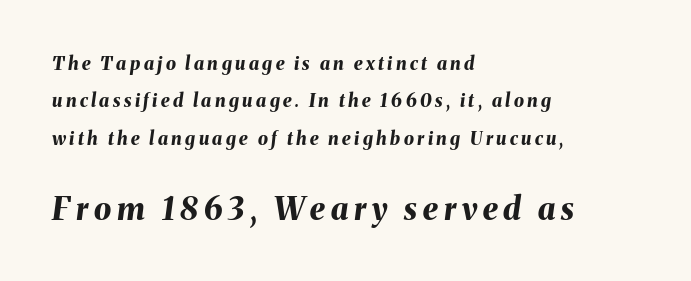
Q: Is the text bold? A: Yes.
Q: Is the text italic (slanted)? A: Yes, it leans right by about 8 degrees.
Q: Is the text underlined? A: No.
Q: How is the paragraph aligned? A: Left-aligned.
Q: Is the spacing between lines tight, normal or loose? A: Loose.
Q: Which block of text is set in a larger size, the first (top) or the second (bottom)? A: The second (bottom) one.
Q: Width (condensed, normal, or wide)? A: Normal.
Q: Stroke contrast? A: Medium.
Q: x-height? A: Medium.
Q: Monospaced? A: No.
